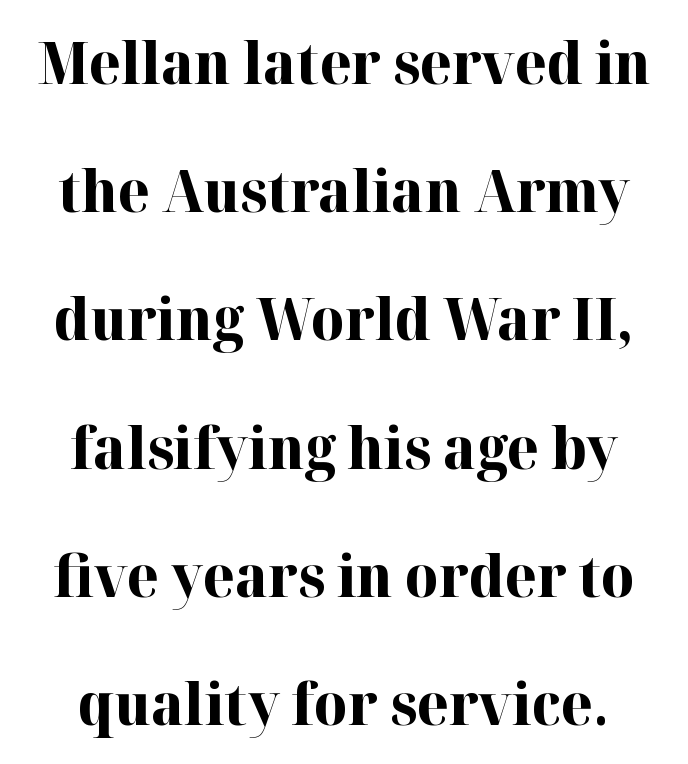
Q: Is the text bold? A: Yes.
Q: Is the text italic (slanted)? A: No, it is upright.
Q: Is the typeface a serif or a sans-serif typeface? A: Serif.
Q: Is the text underlined? A: No.
Q: Is the spacing between letters normal or unusually wide? A: Normal.
Q: Is the spacing between lines tight, normal or loose? A: Loose.
Q: Width (condensed, normal, or wide)? A: Normal.
Q: Stroke contrast? A: High.
Q: x-height? A: Medium.
Q: Monospaced? A: No.
